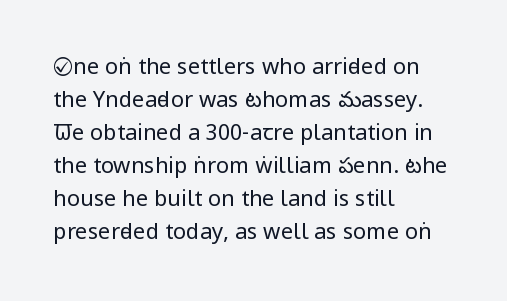
The image shows 22 px text type, upright; set left-aligned, normal line spacing (1.5x), normal letter spacing, not underlined.
